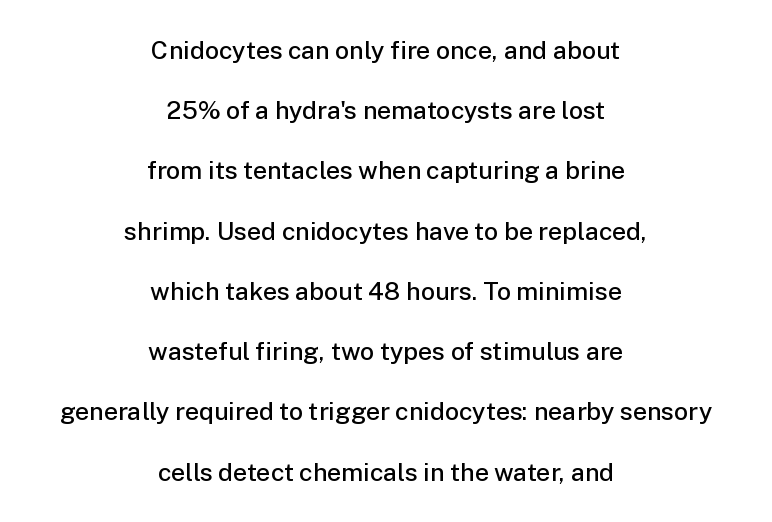
Ascenders rise straight up at ninety degrees. Each new line begins a long way beneath the previous one. Weight: semibold (demi). What stands out about the letter spacing? Nothing — it is the standard amount. Has an underline been added? It has not. Both edges are ragged and mirror each other, which tells us the setting is centered.
